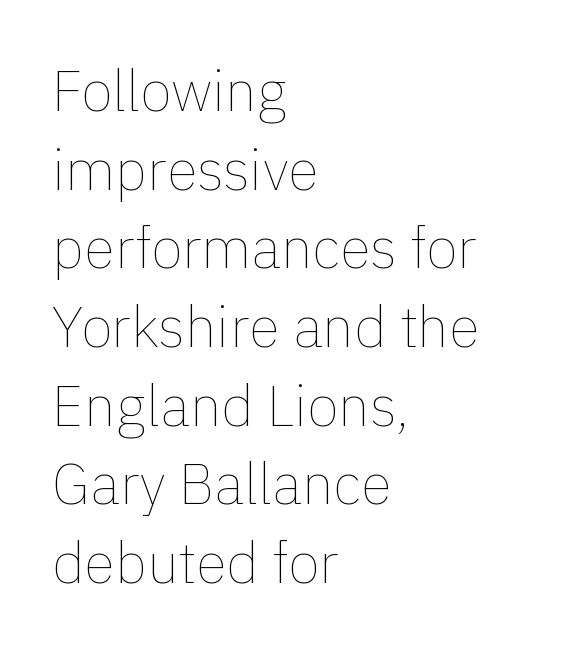
Q: Is the text bold? A: No.
Q: Is the text italic (slanted)? A: No, it is upright.
Q: Is the text underlined? A: No.
Q: How is the paragraph aligned? A: Left-aligned.
Q: Is the spacing between letters normal or unusually wide? A: Normal.
Q: Is the spacing between lines tight, normal or loose? A: Normal.
Q: Width (condensed, normal, or wide)? A: Normal.
Q: x-height? A: Medium.
Q: Monospaced? A: No.
